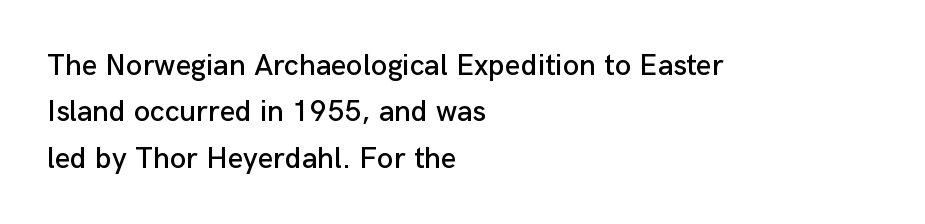
The image shows 30 px sans-serif type, upright; set left-aligned, normal line spacing (1.55x), normal letter spacing, not underlined; low stroke contrast and a medium x-height.
